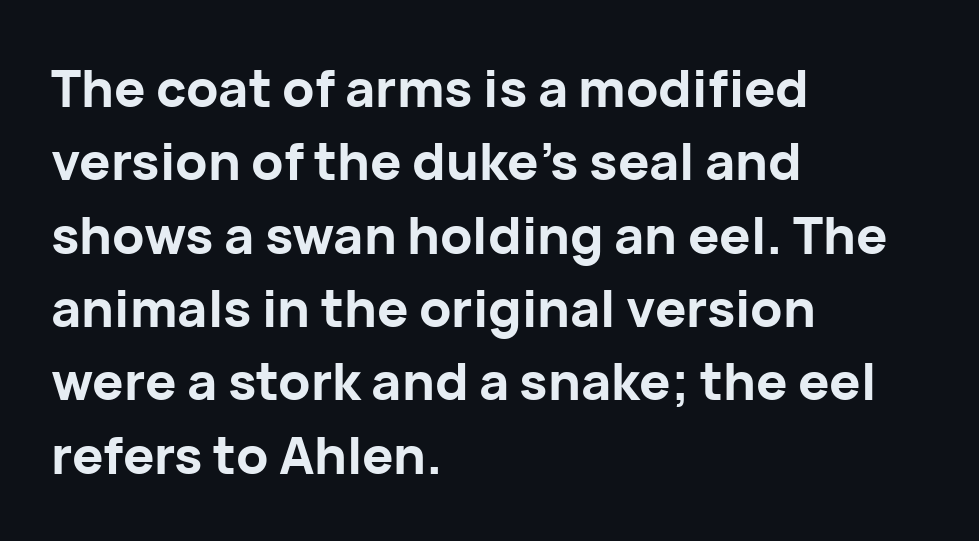
No extra tracking has been applied to these lines. Each letter keeps its own natural width here, so spacing adapts to shape. A sans-serif font was chosen for this passage. Leftover space on each line is placed entirely after the last word. Bare-footed words on every line.
